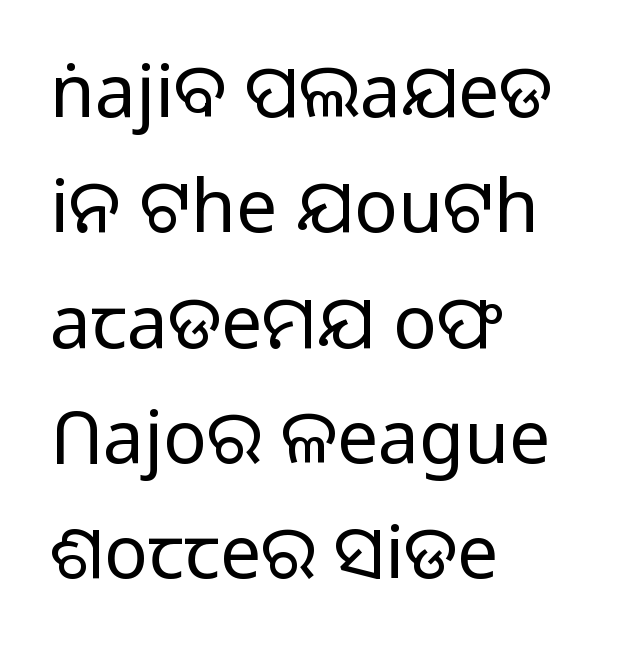
{"serif": "no", "italic": "no", "bold": "no", "weight": "light", "width": "normal", "stroke_contrast": "low", "x_height": "medium", "monospaced": "no", "underline": "no", "align": "left", "line_spacing": "normal", "line_spacing_ratio": 1.58, "letter_spacing": "normal", "letter_spacing_em": 0.0, "glyph_px": 73}
